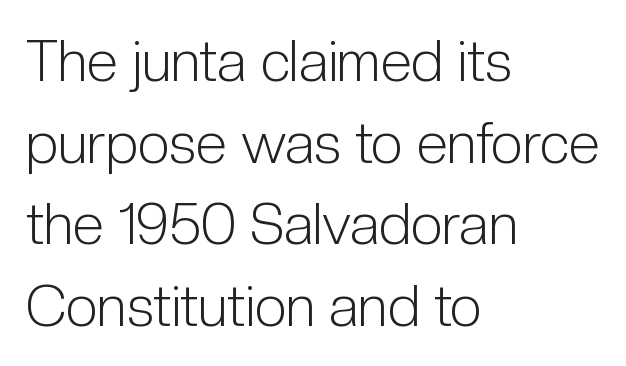
{"serif": "no", "italic": "no", "bold": "no", "weight": "light", "width": "condensed", "stroke_contrast": "low", "x_height": "medium", "monospaced": "no", "underline": "no", "align": "left", "line_spacing": "normal", "line_spacing_ratio": 1.43, "letter_spacing": "normal", "letter_spacing_em": 0.0, "glyph_px": 57}
